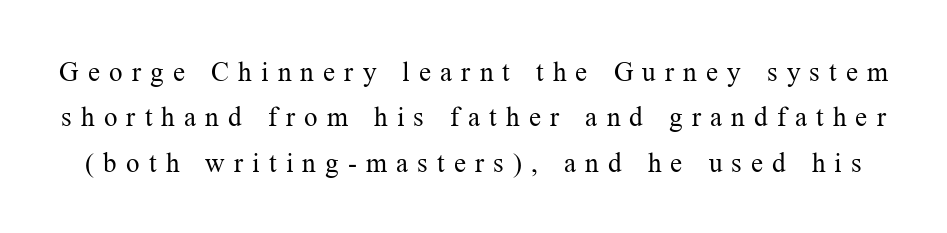
Q: Is the text bold? A: No.
Q: Is the text italic (slanted)? A: No, it is upright.
Q: Is the text underlined? A: No.
Q: Is the spacing between letters normal or unusually wide? A: Unusually wide.
Q: Is the spacing between lines tight, normal or loose? A: Normal.
